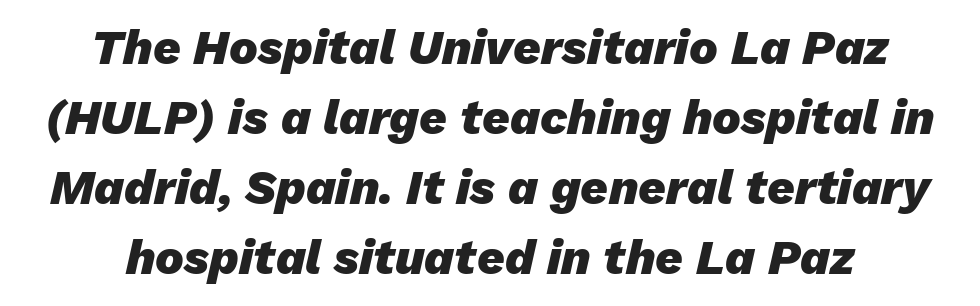
Spacing verdict: proportional, widths tailored to each character. The rows are spaced the way most documents space them. The font's italic variant was chosen for this text. A dark, heavy texture on the line: the type is bold.
